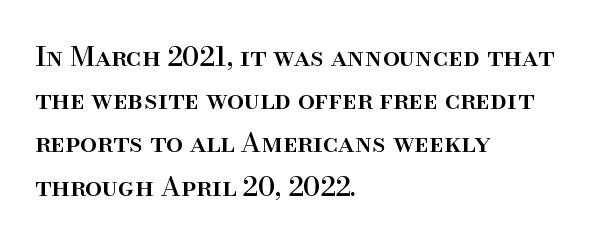
Q: Is the text italic (slanted)? A: No, it is upright.
Q: Is the text underlined? A: No.
Q: How is the paragraph aligned? A: Left-aligned.
Q: Is the spacing between letters normal or unusually wide? A: Normal.
Q: Is the spacing between lines tight, normal or loose? A: Normal.
